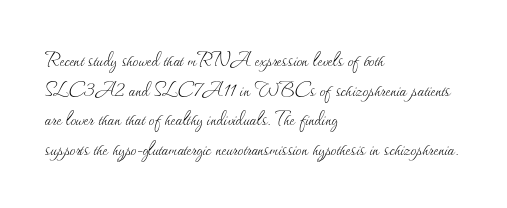
The lines sit at an ordinary, default distance from one another. The rag falls on the right side of this text block. The characters are drawn with everyday or finer stroke widths. Descender tails drop into unmarked territory.
